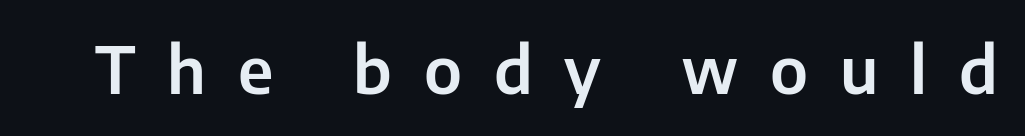
Q: Is the text italic (slanted)? A: No, it is upright.
Q: Is the typeface a serif or a sans-serif typeface? A: Sans-serif.
Q: Is the text underlined? A: No.
Q: Is the spacing between letters normal or unusually wide? A: Unusually wide.
Q: Width (condensed, normal, or wide)? A: Normal.
Q: Stroke contrast? A: Low.
Q: x-height? A: Medium.
Q: Monospaced? A: No.
